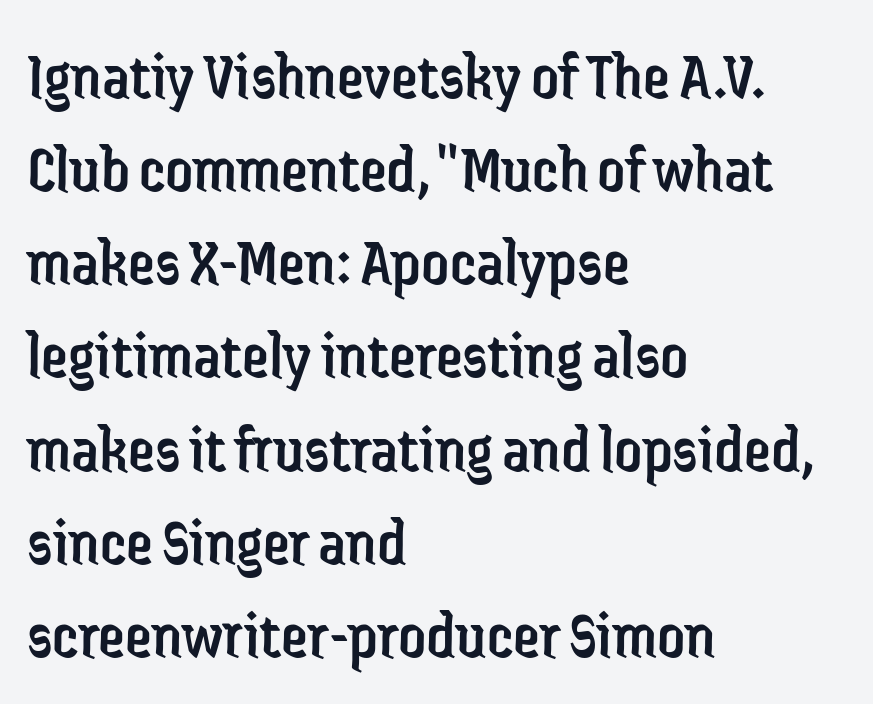
Honestly, the row spacing looks completely unremarkable. Anything drawn beneath the words? Only blank space. Are there feet on the stems? There aren't — it's a sans. Note the varied advance widths — an 'i' is clearly narrower than an 'm'. Quick note: not italic, upright.
